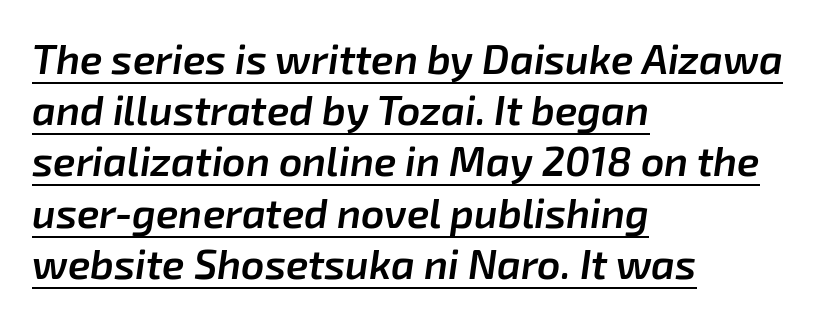
Q: Is the text bold? A: Semi-bold.
Q: Is the text italic (slanted)? A: Yes, it leans right by about 8 degrees.
Q: Is the text underlined? A: Yes.
Q: How is the paragraph aligned? A: Left-aligned.
Q: Is the spacing between letters normal or unusually wide? A: Normal.
Q: Is the spacing between lines tight, normal or loose? A: Normal.
Q: Width (condensed, normal, or wide)? A: Normal.
Q: Stroke contrast? A: Low.
Q: x-height? A: Medium.
Q: Monospaced? A: No.
